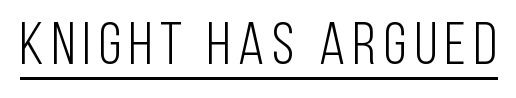
{"serif": "no", "italic": "no", "bold": "no", "weight": "light", "width": "condensed", "stroke_contrast": "low", "x_height": "large", "monospaced": "no", "underline": "yes", "glyph_px": 60}
